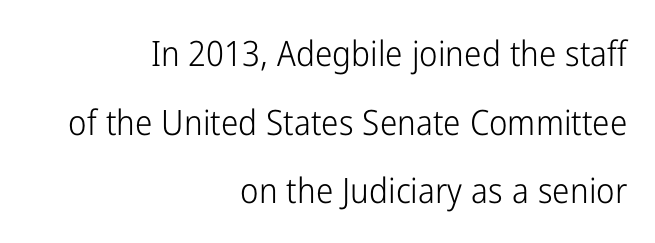
The image shows 35 px light, condensed sans-serif type, upright; set right-aligned, loose line spacing (1.96x), normal letter spacing, not underlined; low stroke contrast and a medium x-height.
